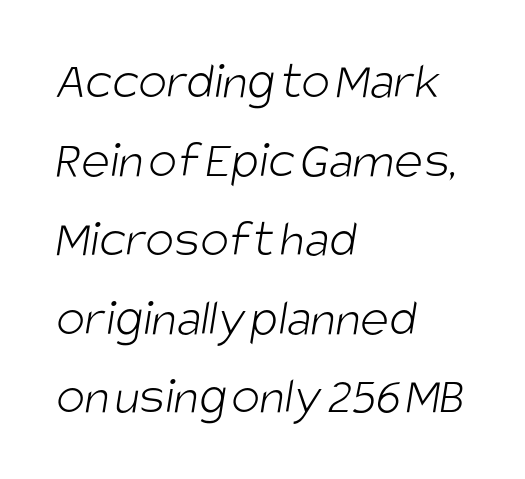
Q: Is the text bold? A: No.
Q: Is the typeface a serif or a sans-serif typeface? A: Sans-serif.
Q: Is the text underlined? A: No.
Q: How is the paragraph aligned? A: Left-aligned.
Q: Is the spacing between letters normal or unusually wide? A: Normal.
Q: Is the spacing between lines tight, normal or loose? A: Normal.
Q: Width (condensed, normal, or wide)? A: Condensed.
Q: Stroke contrast? A: Low.
Q: x-height? A: Large.
Q: Monospaced? A: No.
